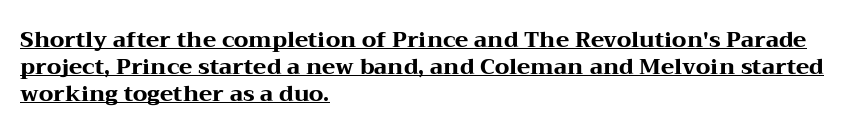
The image shows 22 px bold type, upright; set left-aligned, line spacing 1.22x, normal letter spacing, underlined.
